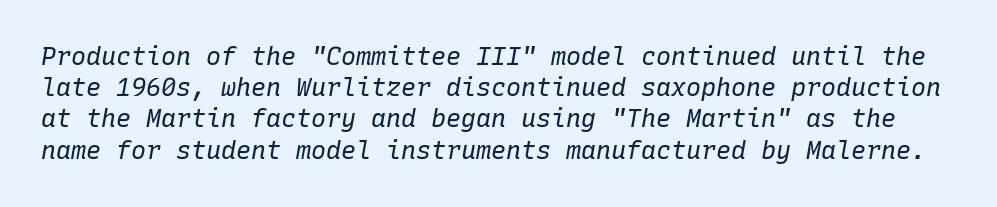
The image shows 25 px text type, italic (leaning right); set normal line spacing (1.25x), normal letter spacing, not underlined.
